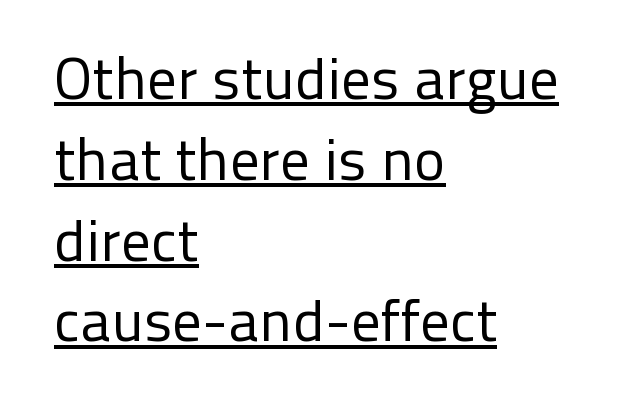
Underlined type. Horizontally, the lines are justified to the leading edge only. The type is set solid horizontally, with unmodified tracking. You could not count columns in this text — the font is proportionally spaced. This rendering employs a face without finishing strokes, i.e., a sans-serif.
